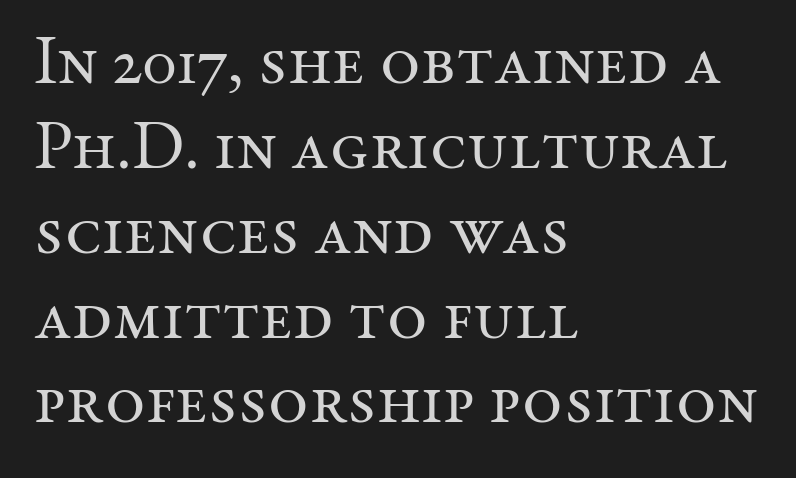
Q: Is the text bold? A: No.
Q: Is the text italic (slanted)? A: No, it is upright.
Q: Is the typeface a serif or a sans-serif typeface? A: Serif.
Q: Is the text underlined? A: No.
Q: How is the paragraph aligned? A: Left-aligned.
Q: Is the spacing between letters normal or unusually wide? A: Normal.
Q: Width (condensed, normal, or wide)? A: Normal.
Q: Stroke contrast? A: Medium.
Q: x-height? A: Medium.
Q: Monospaced? A: No.
